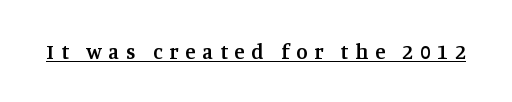
Weight: semibold (demi). Emphasis is given by a line drawn under the lettering. Short note: letters widely spaced. Vertical strokes here are truly vertical.
